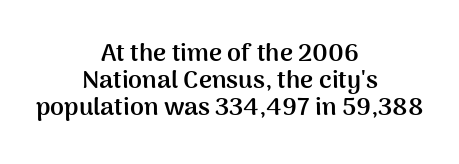
Q: Is the text bold? A: Yes.
Q: Is the text italic (slanted)? A: No, it is upright.
Q: Is the text underlined? A: No.
Q: How is the paragraph aligned? A: Centered.
Q: Is the spacing between letters normal or unusually wide? A: Normal.
Q: Is the spacing between lines tight, normal or loose? A: Tight.
